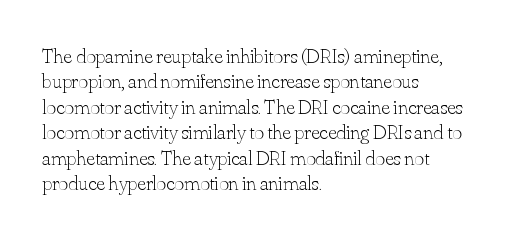
A bare baseline throughout the passage. Line beginnings align vertically; line endings do not. This sample uses plain, unmodified letter spacing. Posture: straight, roman, zero tilt. Is this a heavy cut? Hardly; it is regular or lighter.
